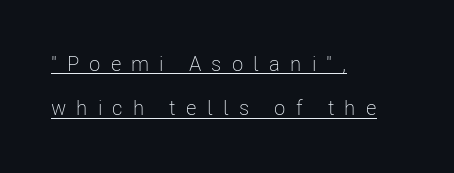
{"italic": "no", "bold": "no", "underline": "yes", "align": "left", "line_spacing": "loose", "line_spacing_ratio": 2.11, "letter_spacing": "wide", "letter_spacing_em": 0.48, "glyph_px": 21}
